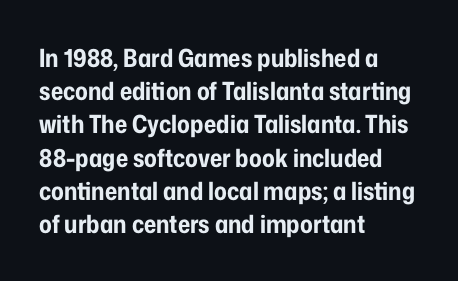
{"italic": "no", "bold": "yes", "underline": "no", "align": "left", "line_spacing": "normal", "line_spacing_ratio": 1.33, "letter_spacing": "normal", "letter_spacing_em": 0.0, "glyph_px": 25}
